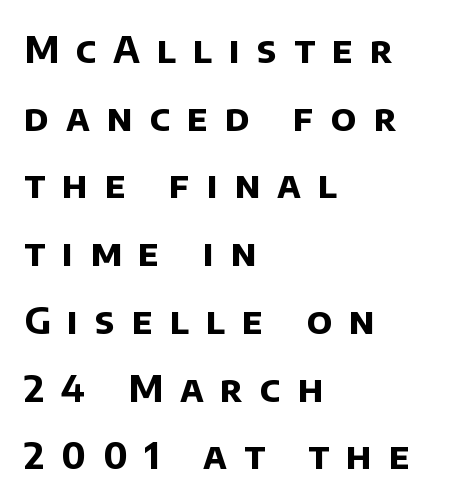
Q: Is the text bold? A: Yes.
Q: Is the typeface a serif or a sans-serif typeface? A: Sans-serif.
Q: Is the text underlined? A: No.
Q: How is the paragraph aligned? A: Left-aligned.
Q: Is the spacing between letters normal or unusually wide? A: Unusually wide.
Q: Width (condensed, normal, or wide)? A: Normal.
Q: Stroke contrast? A: Low.
Q: x-height? A: Large.
Q: Monospaced? A: No.
